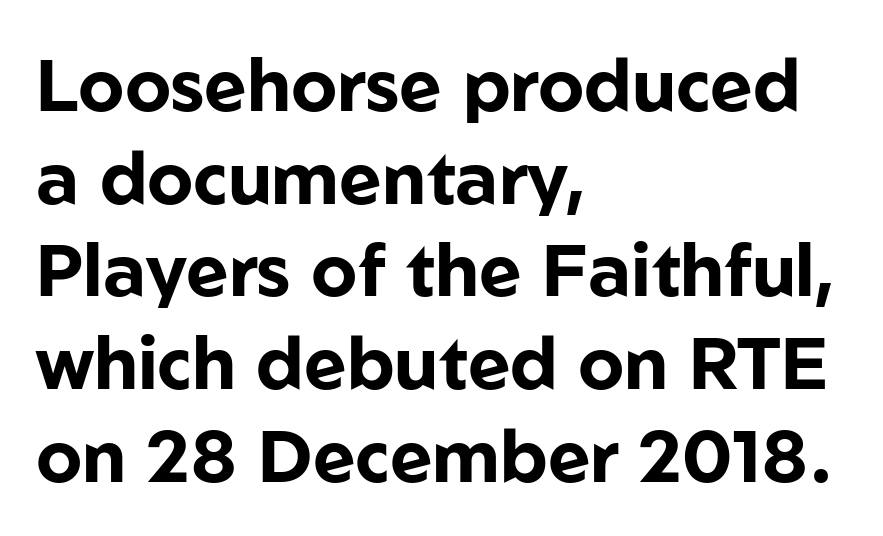
{"serif": "no", "italic": "no", "bold": "yes", "weight": "bold", "width": "normal", "stroke_contrast": "low", "x_height": "medium", "monospaced": "no", "underline": "no", "align": "left", "line_spacing": "normal", "line_spacing_ratio": 1.27, "letter_spacing": "normal", "letter_spacing_em": 0.0, "glyph_px": 73}
